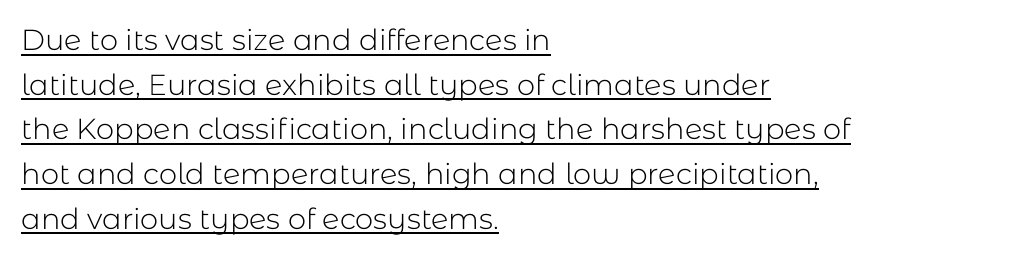
The image shows 29 px light sans-serif type, upright; set left-aligned, normal line spacing (1.54x), normal letter spacing, underlined; low stroke contrast and a medium x-height.
